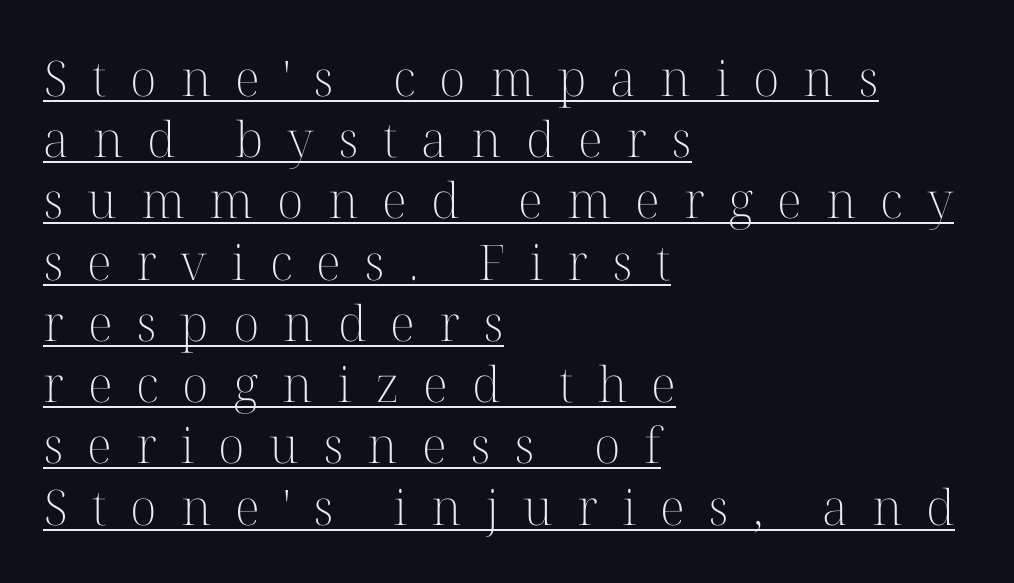
Q: Is the text bold? A: No.
Q: Is the text italic (slanted)? A: No, it is upright.
Q: Is the typeface a serif or a sans-serif typeface? A: Serif.
Q: Is the text underlined? A: Yes.
Q: How is the paragraph aligned? A: Left-aligned.
Q: Is the spacing between letters normal or unusually wide? A: Unusually wide.
Q: Is the spacing between lines tight, normal or loose? A: Normal.
Q: Width (condensed, normal, or wide)? A: Normal.
Q: Stroke contrast? A: High.
Q: x-height? A: Medium.
Q: Monospaced? A: No.
